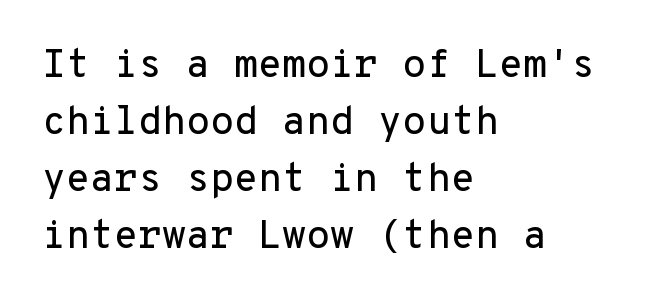
Compared with typical paragraphs, the rows here are spaced about the same. This rendering leaves character spacing at its baseline value. The letters march in equal steps, a hallmark of fixed-pitch type. Check under the words: just untouched page. Serifs: no, the terminals of the letterforms are clean.
